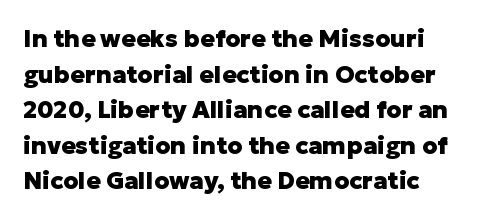
Q: Is the text bold? A: Yes.
Q: Is the text italic (slanted)? A: No, it is upright.
Q: Is the text underlined? A: No.
Q: Is the spacing between letters normal or unusually wide? A: Normal.
Q: Is the spacing between lines tight, normal or loose? A: Normal.
